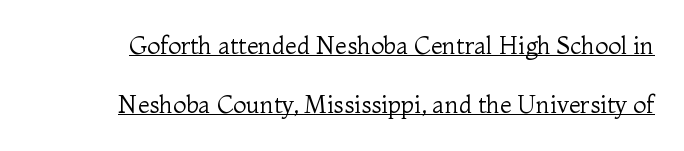
Does a line run under the words? Yes, clearly. Nothing unusual about the tracking: characters are spaced as the font intends. A roman cut, with each character standing at attention. Stems here are at most as thick as an everyday book face. The space between consecutive lines is lavish.
